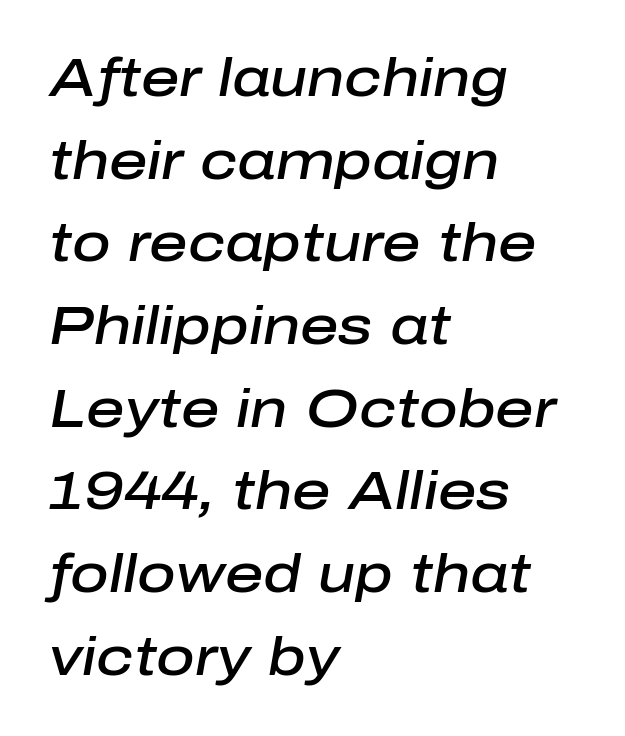
Q: Is the text bold? A: Semi-bold.
Q: Is the text italic (slanted)? A: Yes, it leans right by about 10 degrees.
Q: Is the text underlined? A: No.
Q: How is the paragraph aligned? A: Left-aligned.
Q: Is the spacing between letters normal or unusually wide? A: Normal.
Q: Is the spacing between lines tight, normal or loose? A: Normal.
Q: Width (condensed, normal, or wide)? A: Normal.
Q: Stroke contrast? A: Low.
Q: x-height? A: Medium.
Q: Monospaced? A: No.
